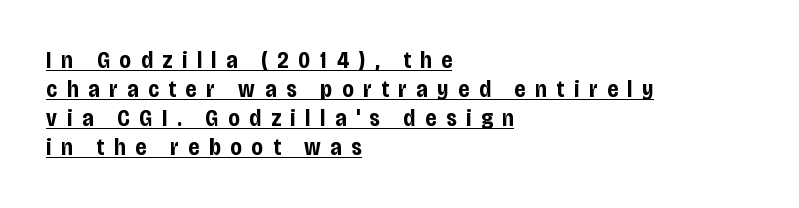
The image shows 23 px bold type, upright; set left-aligned, normal line spacing (1.26x), unusually wide letter spacing (+0.43 em), underlined.
